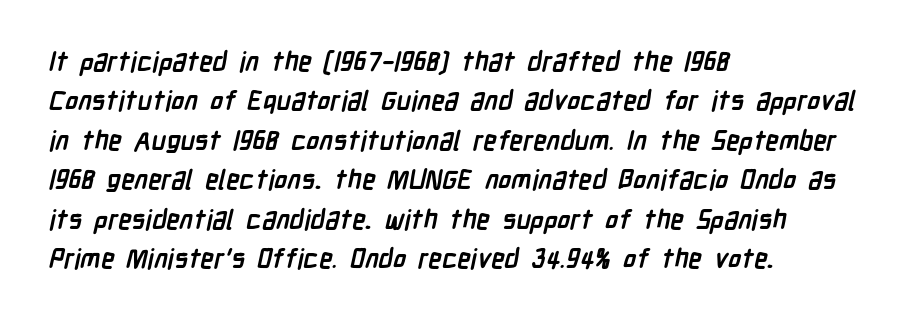
The image shows 27 px bold type; set left-aligned, normal line spacing (1.46x), normal letter spacing, not underlined.
